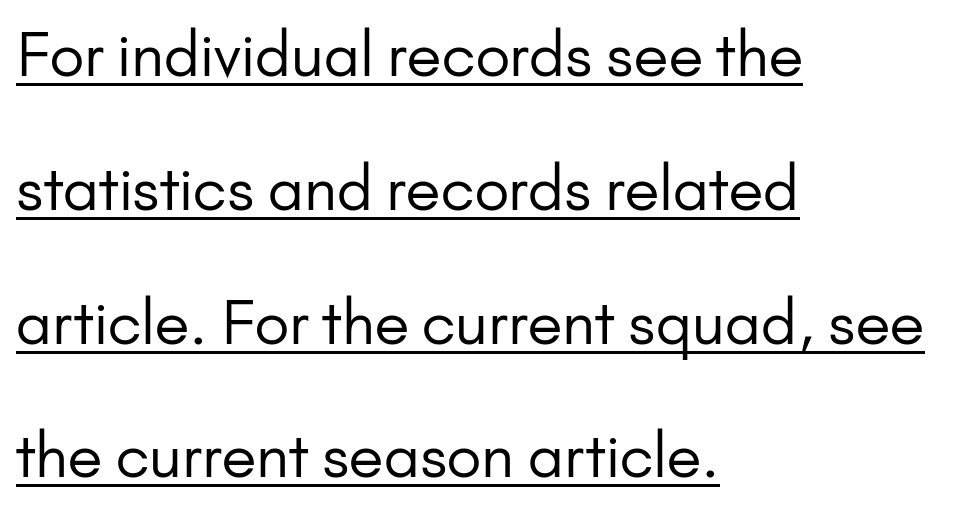
Q: Is the text bold? A: No.
Q: Is the text italic (slanted)? A: No, it is upright.
Q: Is the typeface a serif or a sans-serif typeface? A: Sans-serif.
Q: Is the text underlined? A: Yes.
Q: How is the paragraph aligned? A: Left-aligned.
Q: Is the spacing between letters normal or unusually wide? A: Normal.
Q: Is the spacing between lines tight, normal or loose? A: Loose.
Q: Width (condensed, normal, or wide)? A: Normal.
Q: Stroke contrast? A: Low.
Q: x-height? A: Small.
Q: Monospaced? A: No.
